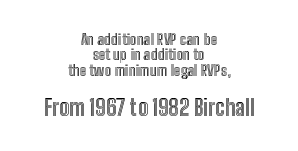
The image shows 22 px text type, upright; set centered, tight line spacing (1.03x), normal letter spacing, not underlined; the second (bottom) block is 1.47x larger.
